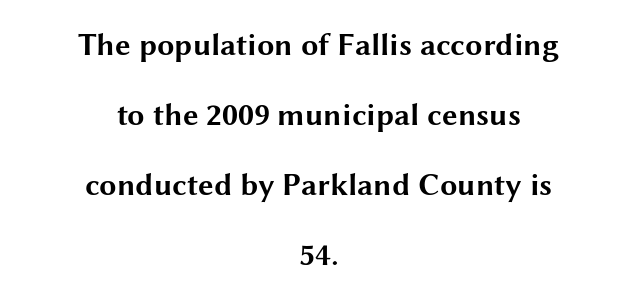
{"serif": "no", "italic": "no", "bold": "yes", "weight": "bold", "width": "wide", "stroke_contrast": "medium", "x_height": "medium", "monospaced": "no", "underline": "no", "align": "center", "line_spacing": "loose", "line_spacing_ratio": 2.26, "letter_spacing": "normal", "letter_spacing_em": 0.0, "glyph_px": 31}
